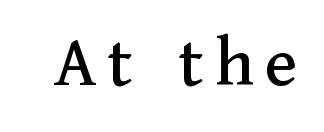
Q: Is the text italic (slanted)? A: No, it is upright.
Q: Is the typeface a serif or a sans-serif typeface? A: Serif.
Q: Is the text underlined? A: No.
Q: Width (condensed, normal, or wide)? A: Normal.
Q: Stroke contrast? A: Medium.
Q: x-height? A: Medium.
Q: Monospaced? A: No.
